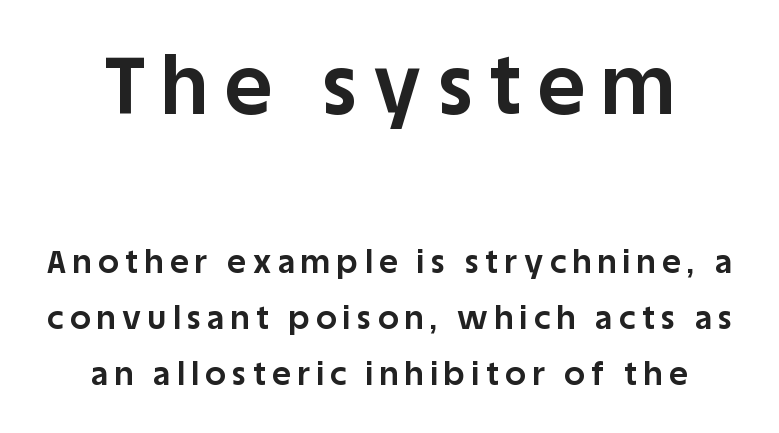
{"serif": "no", "italic": "no", "bold": "yes", "weight": "bold", "width": "normal", "stroke_contrast": "low", "x_height": "large", "monospaced": "no", "underline": "no", "line_spacing_ratio": 1.74, "letter_spacing": "wide", "letter_spacing_em": 0.21, "larger_block": "first", "size_ratio": 2.5, "glyph_px": 80}
